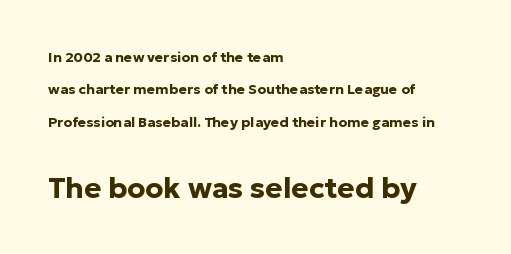
{"serif": "no", "italic": "no", "bold": "yes", "weight": "bold", "width": "normal", "stroke_contrast": "low", "x_height": "medium", "monospaced": "no", "underline": "no", "align": "left", "line_spacing": "loose", "line_spacing_ratio": 2.32, "letter_spacing": "normal", "letter_spacing_em": 0.0, "larger_block": "second", "size_ratio": 2.07, "glyph_px": 29}
